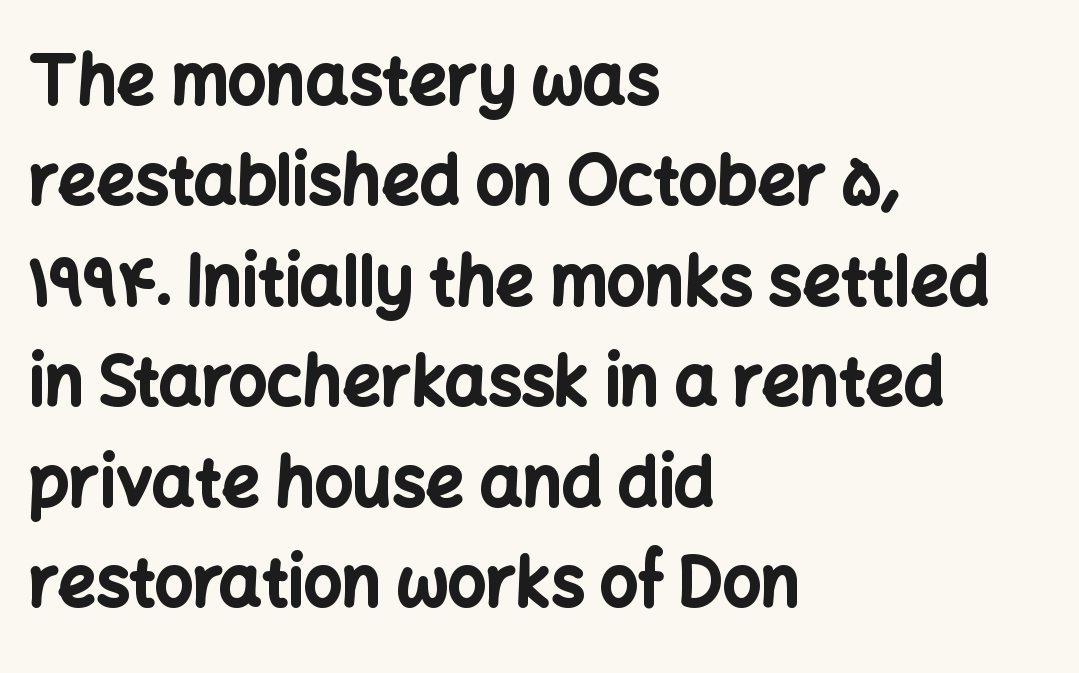
No italicization has been applied; the sample stays upright. The rendering uses a moderate line-height, typical for paragraphs. Unmarked baselines from the first word to the last. Tracking here is standard; glyphs follow each other at the usual distance. Stroke terminals: plain, sans-serif. Note the varied advance widths — an 'i' is clearly narrower than an 'm'.
